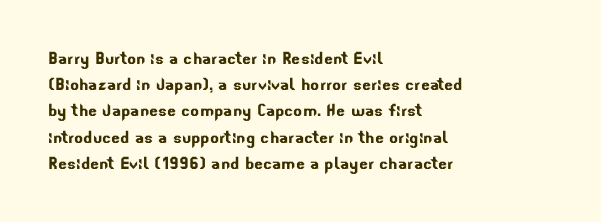
The image shows 21 px text type; set left-aligned, normal line spacing (1.25x), normal letter spacing, not underlined.
